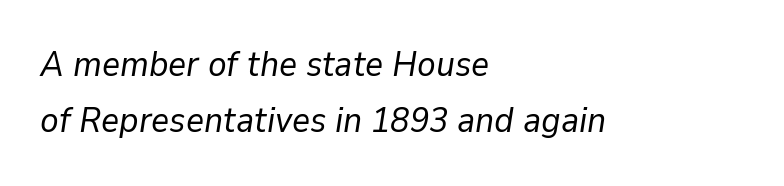
{"italic": "yes", "lean": "right", "slant_degrees": 9, "bold": "no", "weight": "regular", "width": "normal", "stroke_contrast": "low", "x_height": "medium", "monospaced": "no", "underline": "no", "align": "left", "line_spacing": "normal", "line_spacing_ratio": 1.61, "letter_spacing": "normal", "letter_spacing_em": 0.0, "glyph_px": 35}
